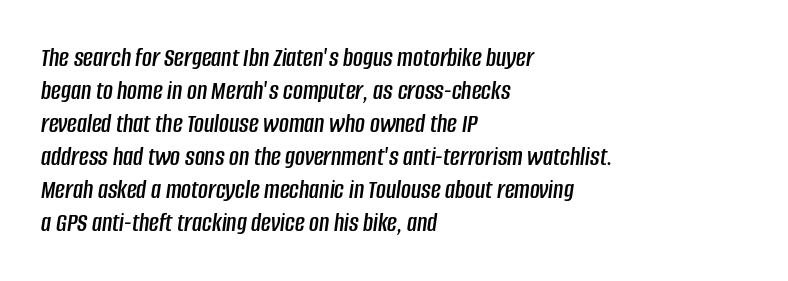
{"italic": "yes", "lean": "right", "slant_degrees": 8, "underline": "no", "align": "left", "line_spacing_ratio": 1.22, "letter_spacing": "normal", "letter_spacing_em": 0.0, "glyph_px": 27}
